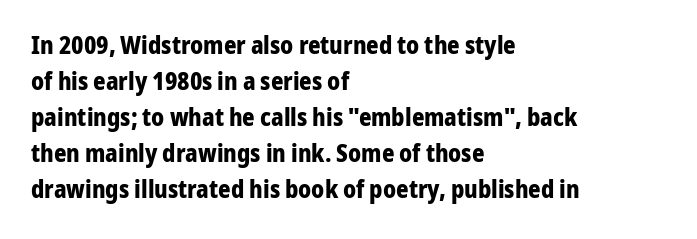
The image shows 24 px bold type, upright; set left-aligned, normal line spacing (1.5x), normal letter spacing, not underlined.
